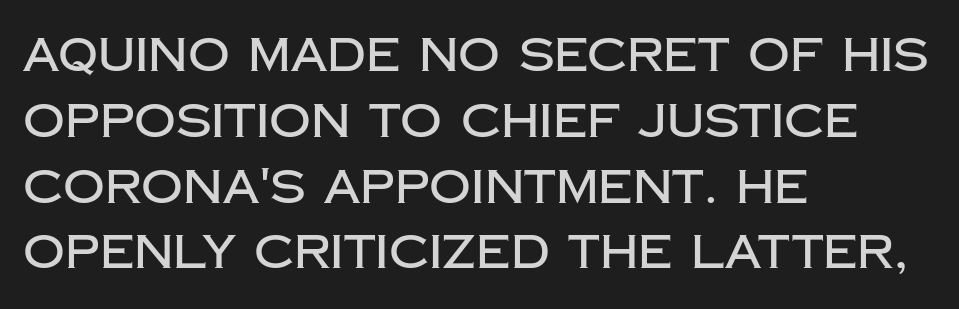
Q: Is the text italic (slanted)? A: No, it is upright.
Q: Is the typeface a serif or a sans-serif typeface? A: Sans-serif.
Q: Is the text underlined? A: No.
Q: How is the paragraph aligned? A: Left-aligned.
Q: Is the spacing between letters normal or unusually wide? A: Normal.
Q: Is the spacing between lines tight, normal or loose? A: Normal.
Q: Width (condensed, normal, or wide)? A: Normal.
Q: Stroke contrast? A: Low.
Q: x-height? A: Large.
Q: Monospaced? A: No.
